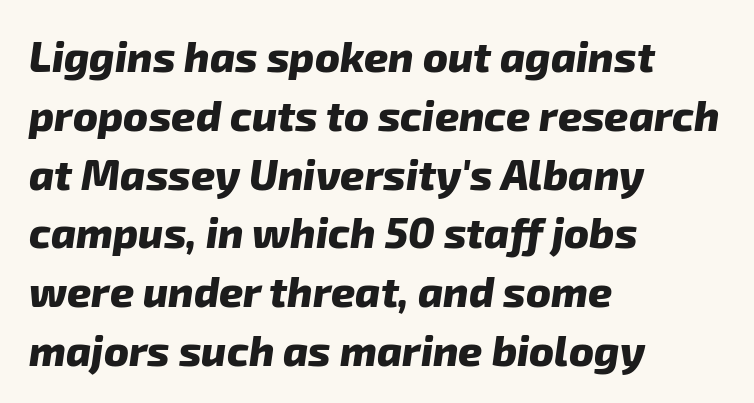
{"serif": "no", "bold": "yes", "weight": "heavy", "width": "normal", "stroke_contrast": "low", "x_height": "medium", "monospaced": "no", "underline": "no", "align": "left", "line_spacing": "normal", "line_spacing_ratio": 1.4, "letter_spacing": "normal", "letter_spacing_em": 0.0, "glyph_px": 42}
